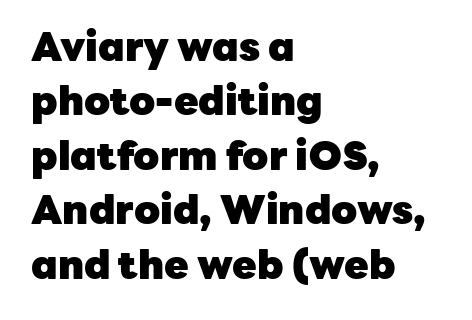
Q: Is the text bold? A: Yes.
Q: Is the text italic (slanted)? A: No, it is upright.
Q: Is the typeface a serif or a sans-serif typeface? A: Sans-serif.
Q: Is the text underlined? A: No.
Q: How is the paragraph aligned? A: Left-aligned.
Q: Is the spacing between letters normal or unusually wide? A: Normal.
Q: Is the spacing between lines tight, normal or loose? A: Normal.
Q: Width (condensed, normal, or wide)? A: Normal.
Q: Stroke contrast? A: Low.
Q: x-height? A: Medium.
Q: Monospaced? A: No.
